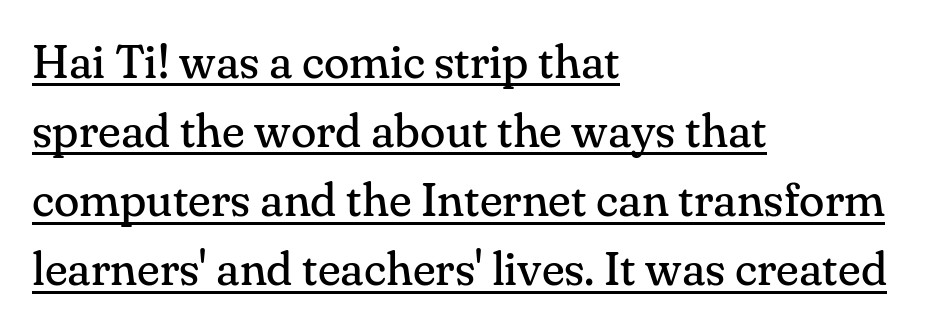
{"serif": "yes", "italic": "no", "bold": "no", "weight": "regular", "width": "normal", "stroke_contrast": "medium", "x_height": "small", "monospaced": "no", "underline": "yes", "align": "left", "line_spacing": "normal", "line_spacing_ratio": 1.47, "letter_spacing": "normal", "letter_spacing_em": 0.0, "glyph_px": 47}
